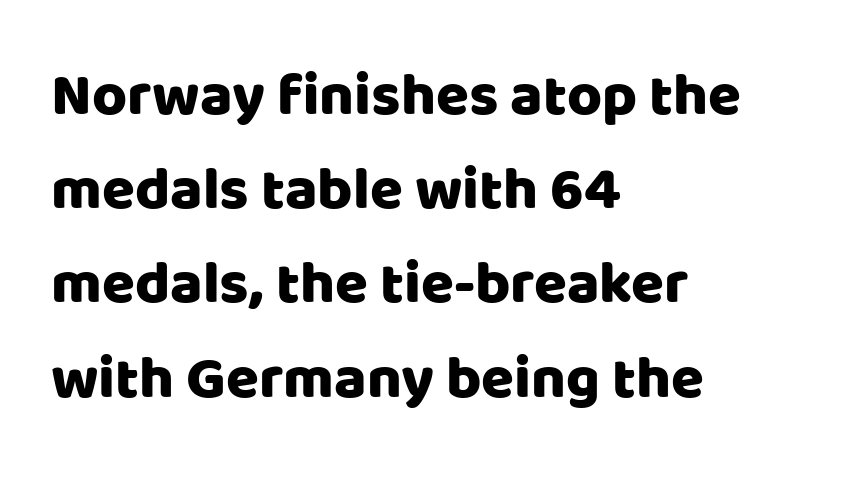
Characters follow at the spacing the type designer built in. Italic: no, the glyphs are upright roman. The space beneath each line is pristine and unruled. How would I describe the line gaps? Plain and ordinary. The font family rendered here belongs to the sans-serif group.
